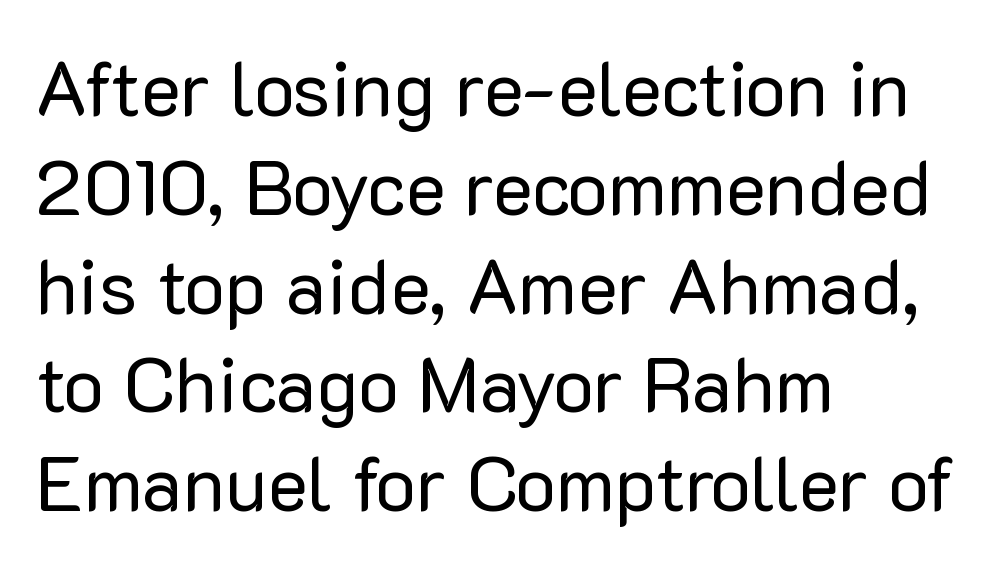
The image shows 76 px regular-weight sans-serif type, upright; set left-aligned, normal line spacing (1.3x), normal letter spacing, not underlined; low stroke contrast and a medium x-height.
